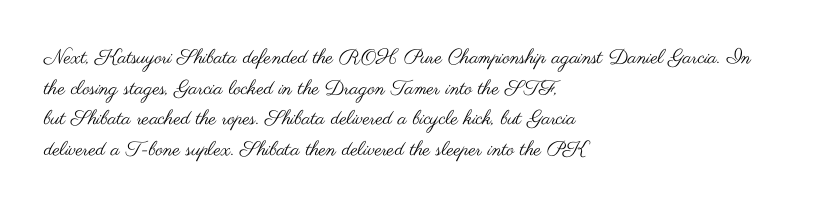
Students, observe: this is what conventionally led text looks like. Alignment: flush left. Decoration check: the copy has no underline.
